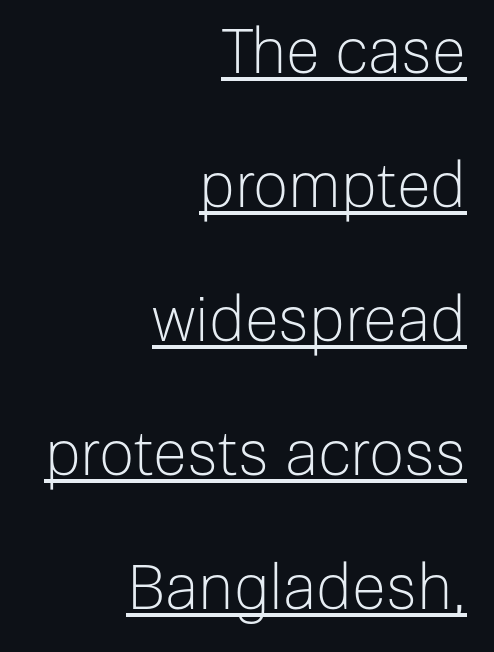
In designer terms, the underline attribute is active on this setting. These glyphs show unthickened strokes, regular width or finer. Font category for this specimen: sans-serif. This rendering leaves character spacing at its baseline value. When letters stand straight like this, we call the style roman or upright. The face used here is proportionally spaced, like ordinary book or web type.
